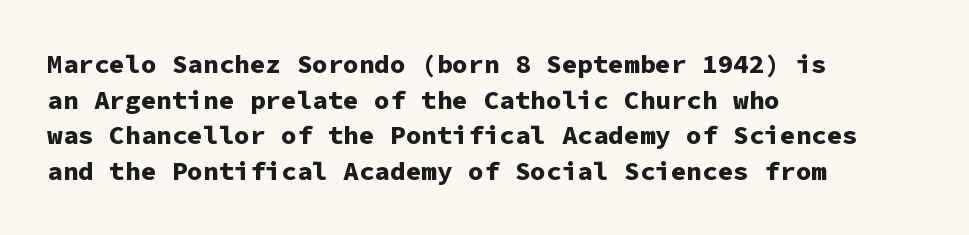
Descenders are the only things crossing below the line. Weight: bold. The tracking reads as untouched default to a designer's eye. A typesetter would mark this as roman, not italic.
